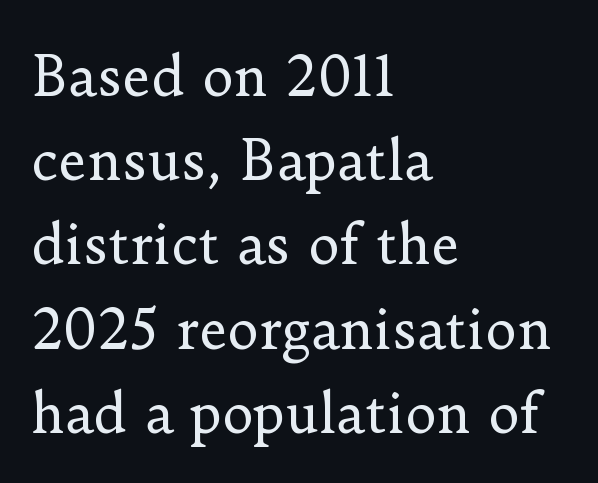
Q: Is the text bold? A: No.
Q: Is the text italic (slanted)? A: No, it is upright.
Q: Is the typeface a serif or a sans-serif typeface? A: Serif.
Q: Is the text underlined? A: No.
Q: How is the paragraph aligned? A: Left-aligned.
Q: Is the spacing between letters normal or unusually wide? A: Normal.
Q: Is the spacing between lines tight, normal or loose? A: Normal.
Q: Width (condensed, normal, or wide)? A: Normal.
Q: Stroke contrast? A: Low.
Q: x-height? A: Small.
Q: Monospaced? A: No.
